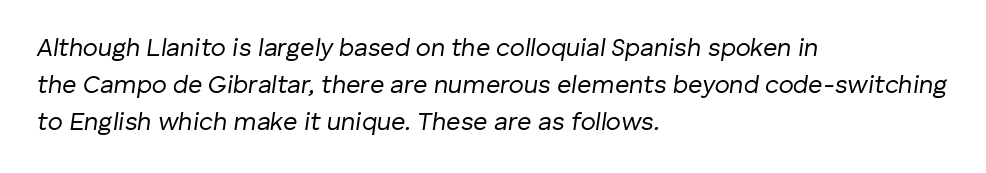
The image shows 25 px text type, italic (leaning right); set left-aligned, normal line spacing (1.48x), normal letter spacing, not underlined.
